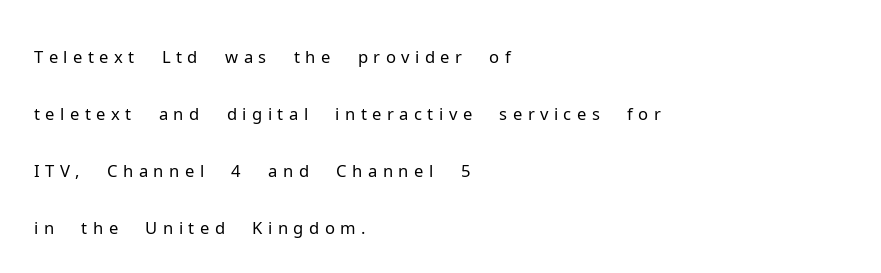
{"serif": "no", "italic": "no", "bold": "no", "weight": "light", "width": "normal", "stroke_contrast": "low", "x_height": "medium", "monospaced": "no", "underline": "no", "align": "left", "line_spacing": "normal", "line_spacing_ratio": 1.68, "glyph_px": 34}
